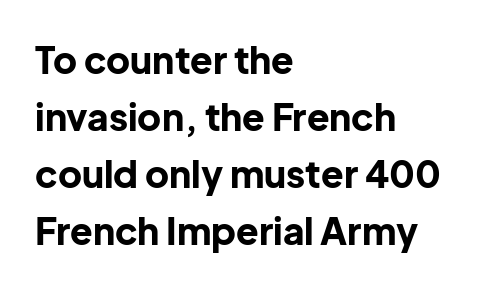
The image shows 37 px bold sans-serif type, upright; set left-aligned, normal line spacing (1.54x), normal letter spacing, not underlined; low stroke contrast and a medium x-height.
